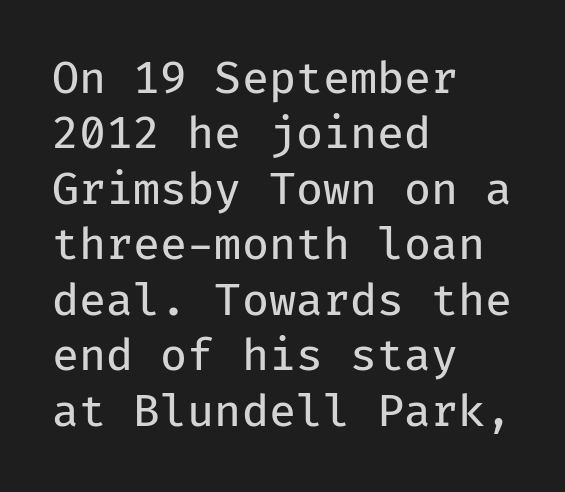
Q: Is the text bold? A: No.
Q: Is the text italic (slanted)? A: No, it is upright.
Q: Is the typeface a serif or a sans-serif typeface? A: Sans-serif.
Q: Is the text underlined? A: No.
Q: How is the paragraph aligned? A: Left-aligned.
Q: Is the spacing between letters normal or unusually wide? A: Normal.
Q: Is the spacing between lines tight, normal or loose? A: Normal.
Q: Width (condensed, normal, or wide)? A: Normal.
Q: Stroke contrast? A: Low.
Q: x-height? A: Medium.
Q: Monospaced? A: Yes.
